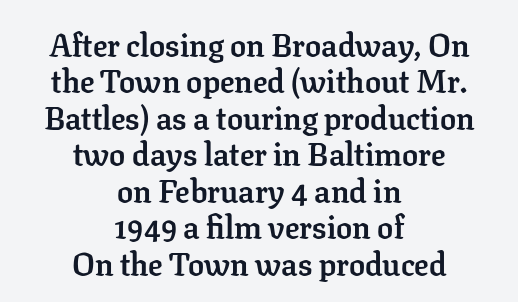
The image shows 32 px semibold serif type, upright; set centered, tight line spacing (1.14x), normal letter spacing, not underlined; low stroke contrast and a medium x-height.
